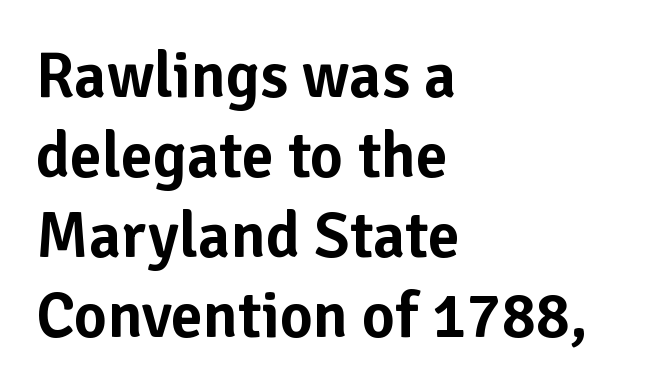
Q: Is the text italic (slanted)? A: No, it is upright.
Q: Is the typeface a serif or a sans-serif typeface? A: Sans-serif.
Q: Is the text underlined? A: No.
Q: How is the paragraph aligned? A: Left-aligned.
Q: Is the spacing between letters normal or unusually wide? A: Normal.
Q: Is the spacing between lines tight, normal or loose? A: Normal.
Q: Width (condensed, normal, or wide)? A: Normal.
Q: Stroke contrast? A: Low.
Q: x-height? A: Medium.
Q: Monospaced? A: No.
